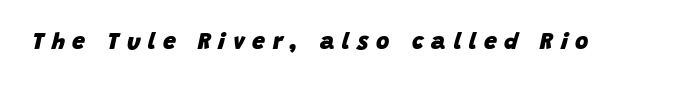
Looking at the ascenders, they clearly lean. The letterforms stand isolated, each surrounded by extra space. Descenders hang freely into open space. Heavy, bold letterforms.
